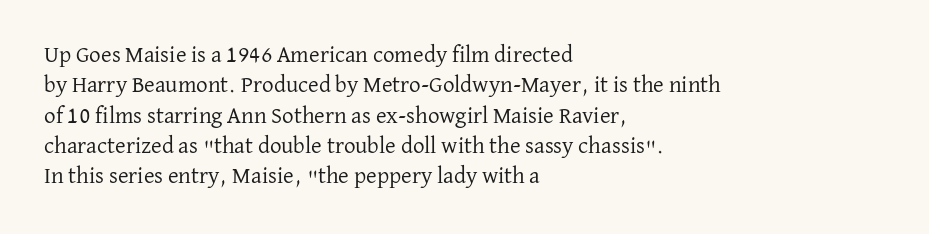
The space directly below the letters is spotless. Caption: standard tracking, unaltered. Vertically, the passage feels balanced, rows spaced as you'd expect. Does the lettering tilt? It doesn't — this is upright.
